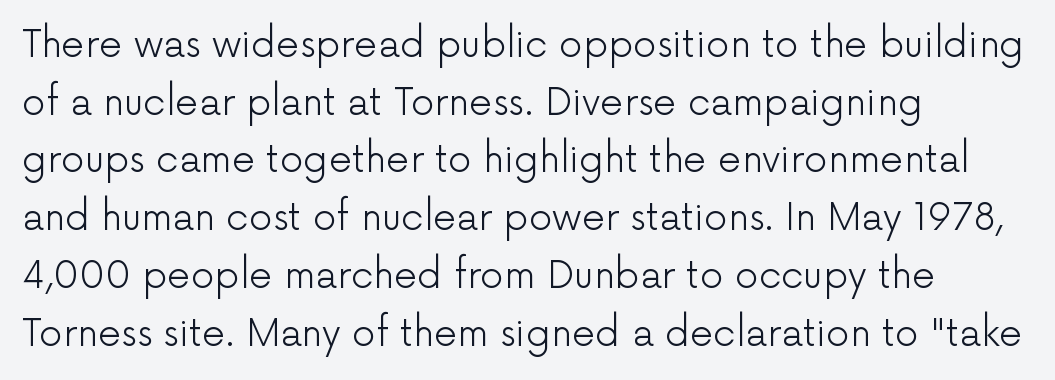
The image shows 37 px light sans-serif type, upright; set left-aligned, normal line spacing (1.56x), normal letter spacing, not underlined; low stroke contrast and a medium x-height.
